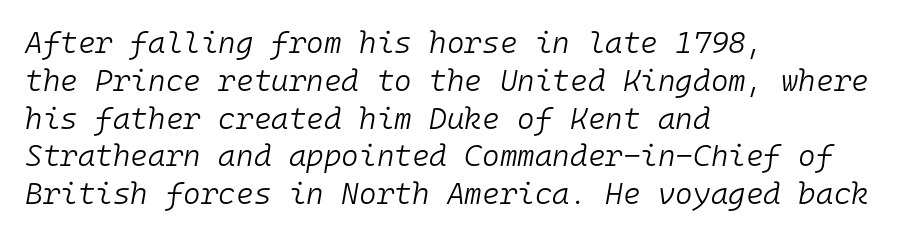
{"italic": "yes", "lean": "right", "slant_degrees": 10, "bold": "no", "weight": "light", "width": "normal", "stroke_contrast": "low", "x_height": "medium", "monospaced": "yes", "underline": "no", "align": "left", "line_spacing": "normal", "line_spacing_ratio": 1.26, "letter_spacing": "normal", "letter_spacing_em": 0.0, "glyph_px": 30}
